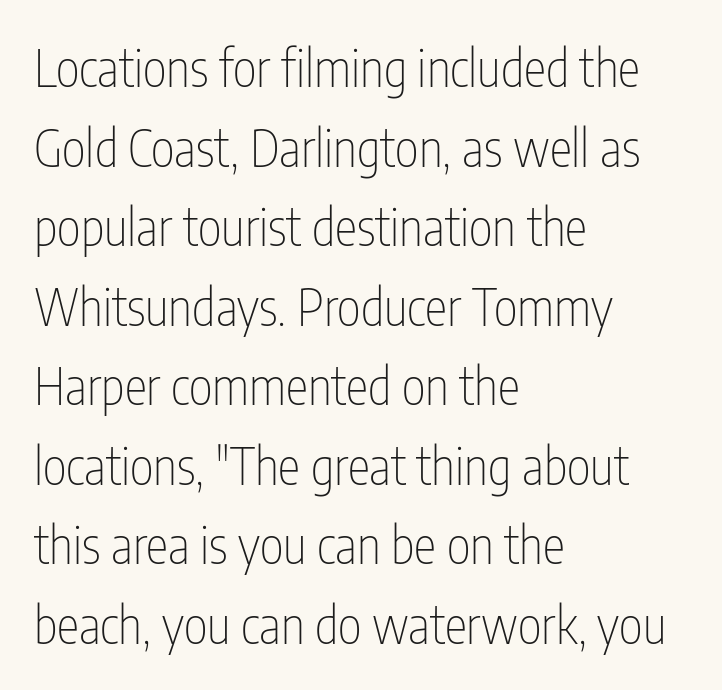
Grotesque or geometric, the face here clearly has no serifs. The face used here is proportionally spaced, like ordinary book or web type. Default kerning and tracking; the words read as compact shapes. Honestly, there is no underline to notice here at all. One glance says typical: line gaps are just what's usual.
